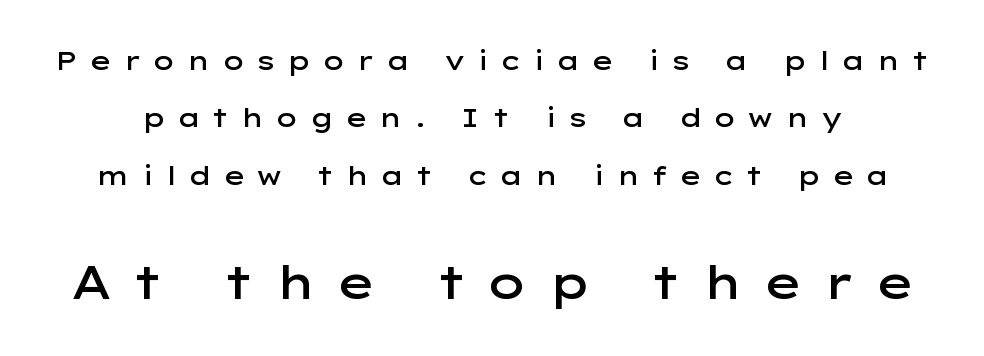
Q: Is the text bold? A: Semi-bold.
Q: Is the text italic (slanted)? A: No, it is upright.
Q: Is the typeface a serif or a sans-serif typeface? A: Sans-serif.
Q: Is the text underlined? A: No.
Q: Is the spacing between letters normal or unusually wide? A: Unusually wide.
Q: Is the spacing between lines tight, normal or loose? A: Loose.
Q: Which block of text is set in a larger size, the first (top) or the second (bottom)? A: The second (bottom) one.
Q: Width (condensed, normal, or wide)? A: Wide.
Q: Stroke contrast? A: Low.
Q: x-height? A: Medium.
Q: Monospaced? A: No.
